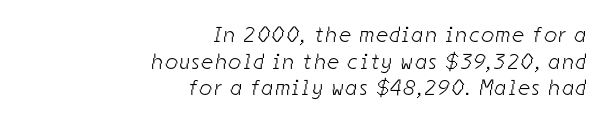
These lines are set flush right with a ragged left edge. This is not heavy type; no bold has been used. Descender tails drop into unmarked territory.
